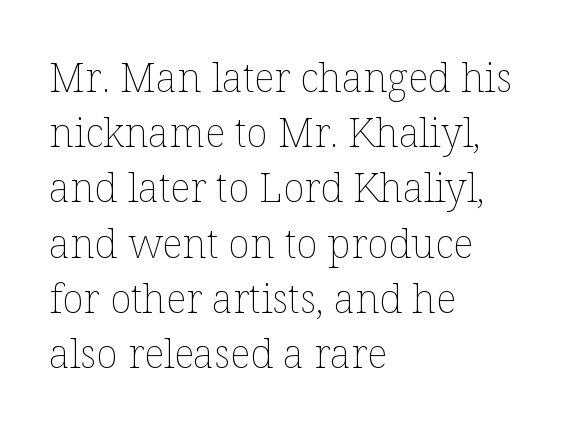
No italicization has been applied; the sample stays upright. Layout note: lines flush left. Between one letter and the next there's only the usual sliver of space. This is not heavy type; no bold has been used.
